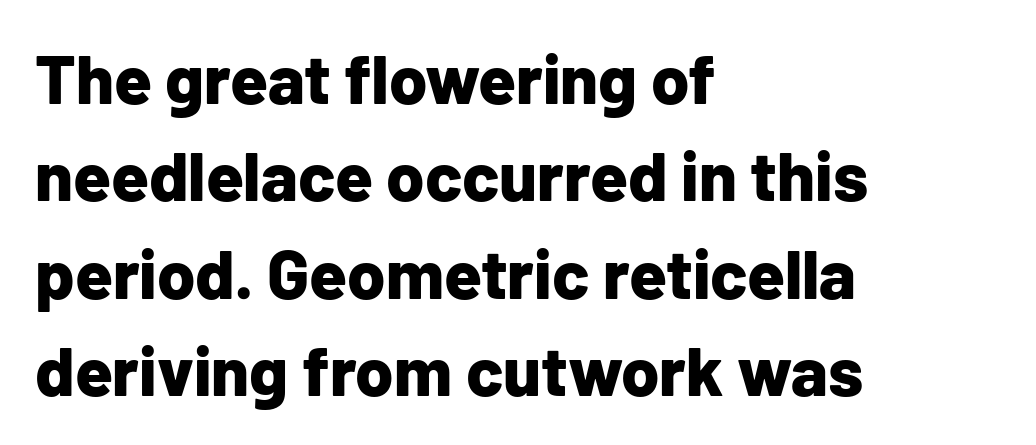
Is there any slant? The stems are plumb. A dark, heavy texture on the line: the type is bold. Examine the stroke ends and you'll find no serifs. The paragraph has a hard left edge and a soft right edge. Think of a printed novel: that variable character pitch is what you see here.
